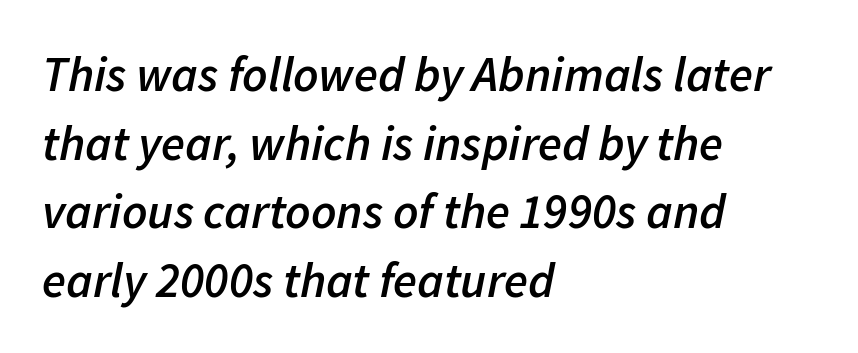
{"italic": "yes", "lean": "right", "slant_degrees": 11, "bold": "semi", "weight": "semibold", "width": "normal", "stroke_contrast": "low", "x_height": "medium", "monospaced": "no", "underline": "no", "align": "left", "line_spacing": "normal", "line_spacing_ratio": 1.4, "letter_spacing": "normal", "letter_spacing_em": 0.0, "glyph_px": 49}
